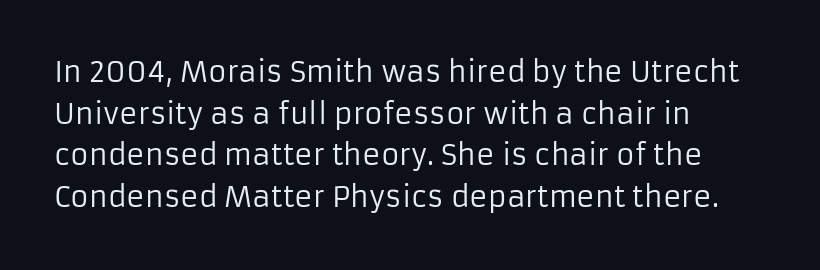
The image shows 28 px regular-weight sans-serif type, upright; set left-aligned, normal line spacing (1.49x), normal letter spacing, not underlined; low stroke contrast and a medium x-height.
